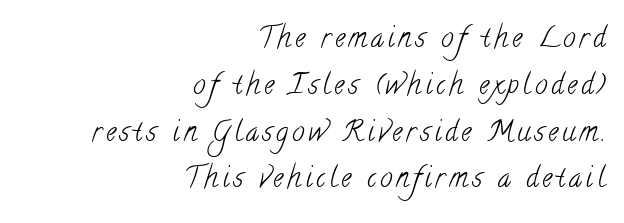
The image shows 28 px light, condensed serif type; set right-aligned, normal line spacing (1.67x), not underlined; low stroke contrast and a small x-height.
